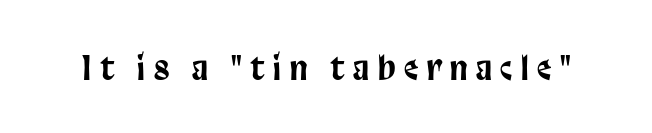
The passage shown is not underscored anywhere. Each word looks stretched out because of the extra space between its letters. You can tell it's not italic because the verticals are truly vertical. Character widths vary here, with narrow letters taking less room than wide ones. Is this a sans? Yes — the strokes have no serifs.
